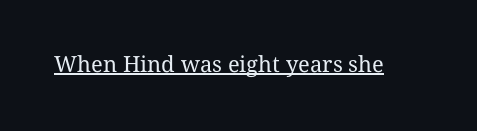
Q: Is the text bold? A: No.
Q: Is the text italic (slanted)? A: No, it is upright.
Q: Is the text underlined? A: Yes.
Q: Is the spacing between letters normal or unusually wide? A: Normal.
